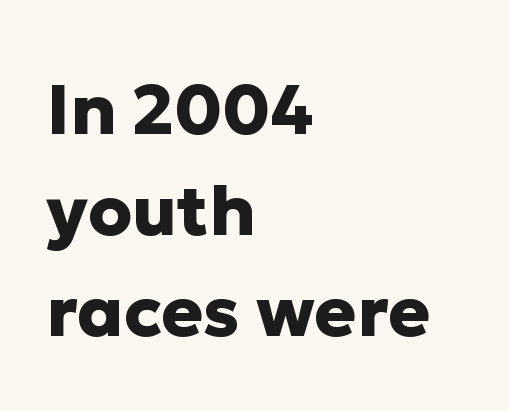
Q: Is the text bold? A: Yes.
Q: Is the text italic (slanted)? A: No, it is upright.
Q: Is the typeface a serif or a sans-serif typeface? A: Sans-serif.
Q: Is the text underlined? A: No.
Q: How is the paragraph aligned? A: Left-aligned.
Q: Is the spacing between letters normal or unusually wide? A: Normal.
Q: Is the spacing between lines tight, normal or loose? A: Normal.
Q: Width (condensed, normal, or wide)? A: Normal.
Q: Stroke contrast? A: Low.
Q: x-height? A: Medium.
Q: Monospaced? A: No.
